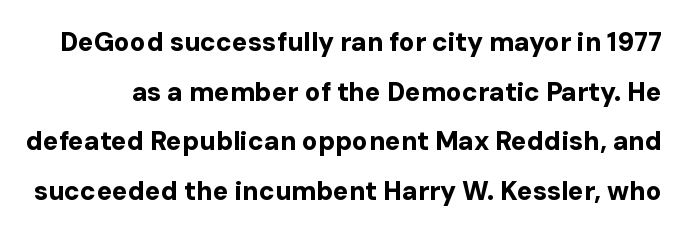
The image shows 26 px bold type, upright; set loose line spacing (1.91x), normal letter spacing, not underlined.
